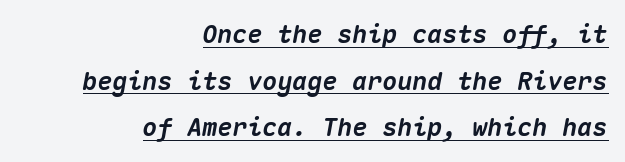
Q: Is the text bold? A: Yes.
Q: Is the text italic (slanted)? A: Yes, it leans right by about 10 degrees.
Q: Is the text underlined? A: Yes.
Q: How is the paragraph aligned? A: Right-aligned.
Q: Is the spacing between letters normal or unusually wide? A: Normal.
